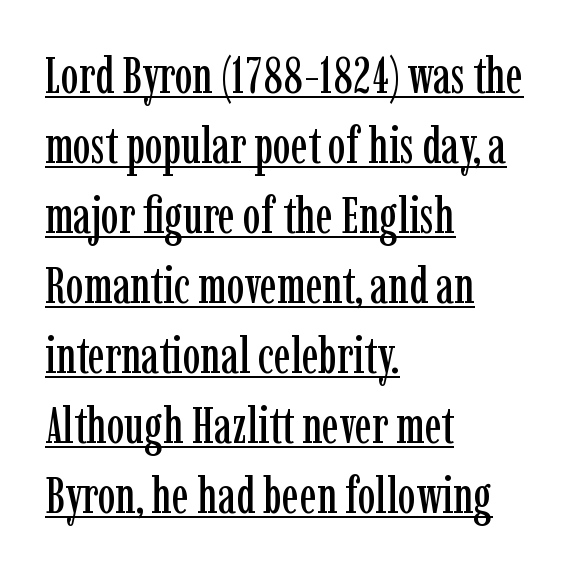
The image shows 50 px condensed serif type, upright; set left-aligned, normal line spacing (1.4x), normal letter spacing, underlined; low stroke contrast and a medium x-height.
